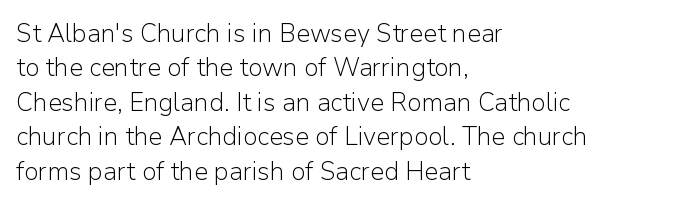
{"italic": "no", "bold": "no", "underline": "no", "align": "left", "line_spacing": "normal", "line_spacing_ratio": 1.38, "letter_spacing": "normal", "letter_spacing_em": 0.0, "glyph_px": 25}
